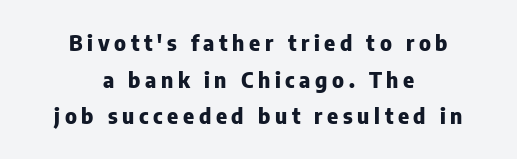
The image shows 21 px bold type, upright; set centered, line spacing 1.75x, unusually wide letter spacing (+0.22 em), not underlined.
